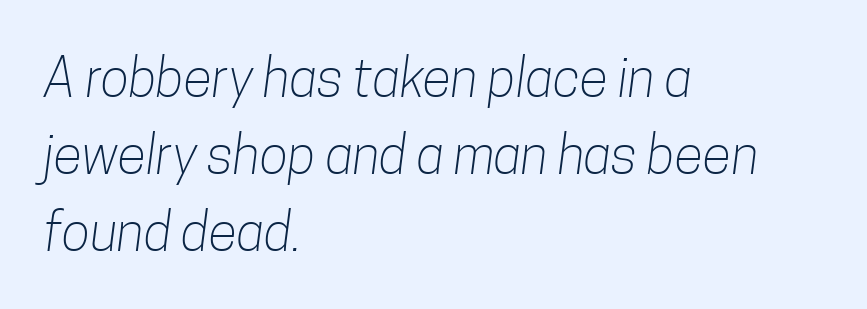
Is the letter spacing exaggerated? No — it looks like the ordinary default. The text was rendered using a sans face with plain stroke endings. The rows are spaced the way most documents space them. Lines of text with bare space underneath. This sample is left-justified, so line endings fall wherever the words run out. You could not count columns in this text — the font is proportionally spaced.
